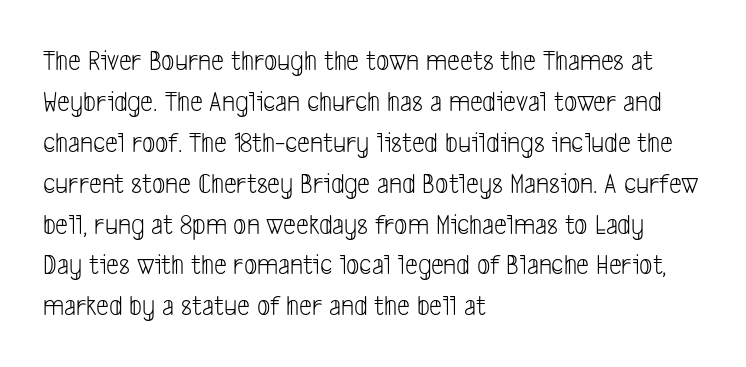
Proportional: the letters do not fall into vertical columns. Type style note: lacks serifs. Is the stroke heavy? The answer is a plain regular-or-lighter. The string is rendered with underlining switched off. Is the letter spacing exaggerated? No — it looks like the ordinary default. The designer left line spacing at the default.
